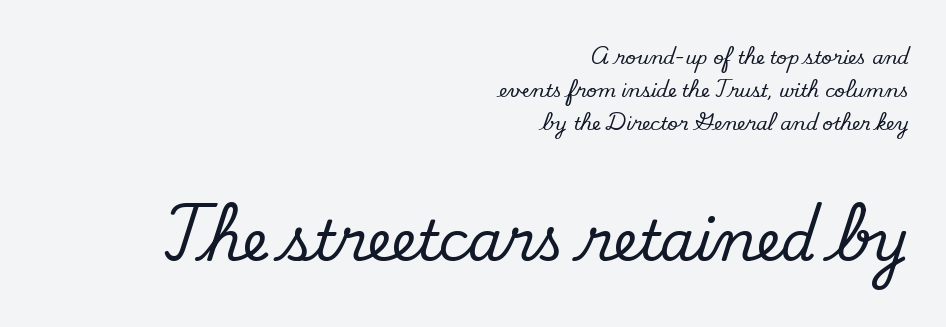
Decoration check: the copy has no underline. Does extra space separate the letters? No, they use regular spacing. The letterforms sit at book weight or below. If you drew a ruler down the right edge, every line would touch it.
